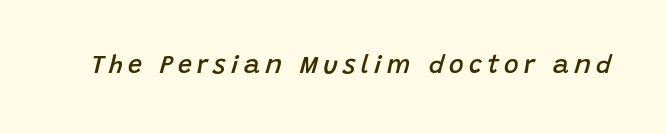
The image shows 25 px text type, italic (leaning right); set unusually wide letter spacing (+0.21 em), not underlined.
